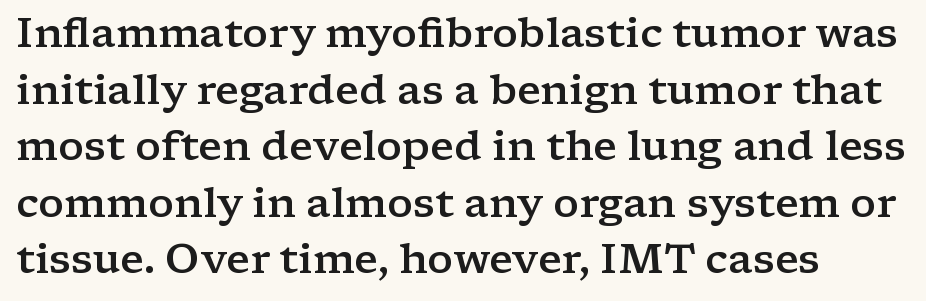
The image shows 41 px semibold, wide serif type, upright; set left-aligned, normal line spacing (1.38x), normal letter spacing, not underlined; low stroke contrast and a medium x-height.
